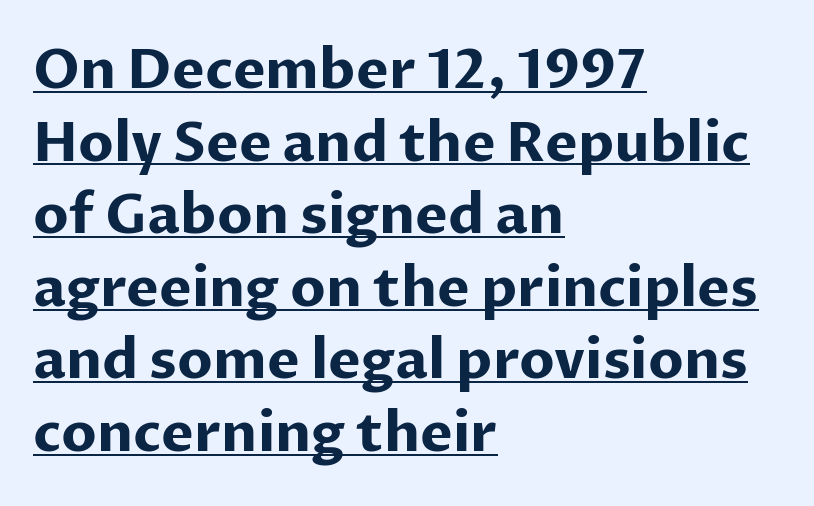
Do the letters lean? They stand straight. A typesetter would label this face a sans. You could not count columns in this text — the font is proportionally spaced. If you measured baseline to baseline, you'd find a middling distance.
